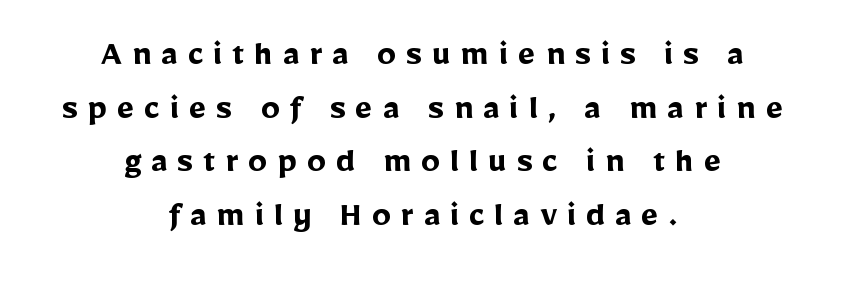
Q: Is the text bold? A: Yes.
Q: Is the text italic (slanted)? A: No, it is upright.
Q: Is the typeface a serif or a sans-serif typeface? A: Sans-serif.
Q: Is the text underlined? A: No.
Q: How is the paragraph aligned? A: Centered.
Q: Is the spacing between letters normal or unusually wide? A: Unusually wide.
Q: Is the spacing between lines tight, normal or loose? A: Normal.
Q: Width (condensed, normal, or wide)? A: Normal.
Q: Stroke contrast? A: Low.
Q: x-height? A: Medium.
Q: Monospaced? A: No.
